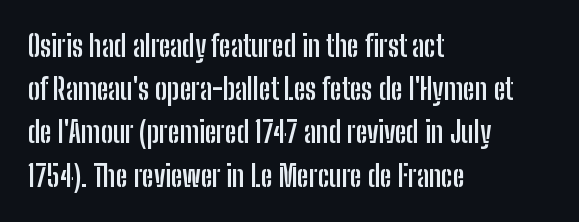
Q: Is the text bold? A: Yes.
Q: Is the text italic (slanted)? A: No, it is upright.
Q: Is the typeface a serif or a sans-serif typeface? A: Sans-serif.
Q: Is the text underlined? A: No.
Q: How is the paragraph aligned? A: Left-aligned.
Q: Is the spacing between letters normal or unusually wide? A: Normal.
Q: Is the spacing between lines tight, normal or loose? A: Normal.
Q: Width (condensed, normal, or wide)? A: Condensed.
Q: Stroke contrast? A: Low.
Q: x-height? A: Medium.
Q: Monospaced? A: No.
